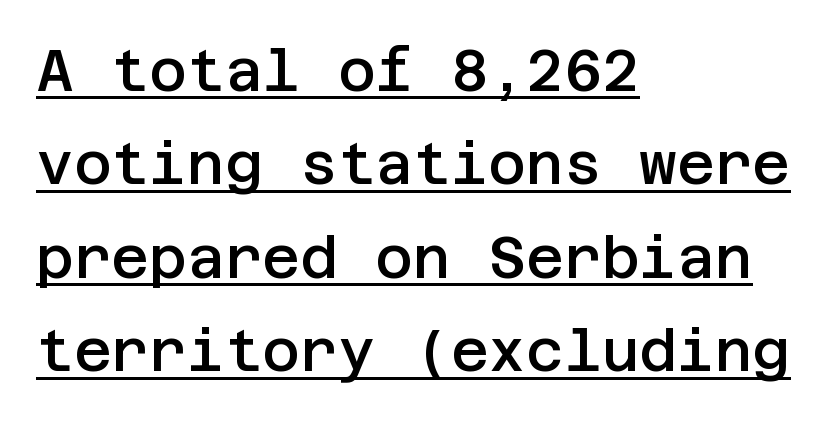
The letters are semibold — heavier than regular but short of a full bold. The passage shown is typeset with a sans-serif family. Each line of the rendering has a horizontal stroke beneath the glyphs. It's the straight-up-and-down kind of type.
